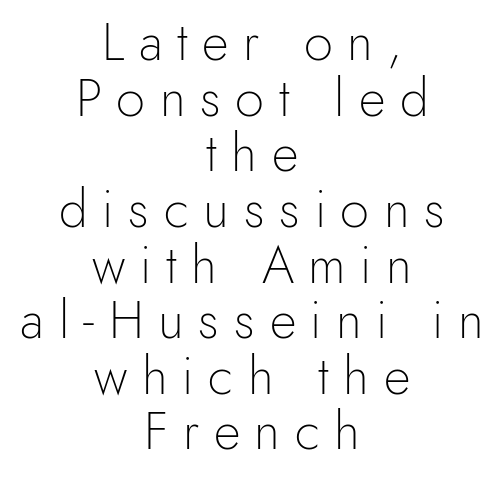
The image shows 52 px light sans-serif type, upright; set centered, tight line spacing (1.07x), unusually wide letter spacing (+0.28 em), not underlined; a small x-height.
